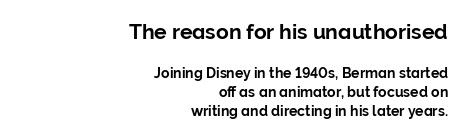
Each row of text sits above clean, open space. Compared with typical paragraphs, the rows here are spaced about the same. Designer's note — italics off, roman on. The letters in the upper block stand taller than those in the block below. Nothing unusual about the tracking: characters are spaced as the font intends. Reading down the block, your eye finds every line finishing at a fixed right position.
